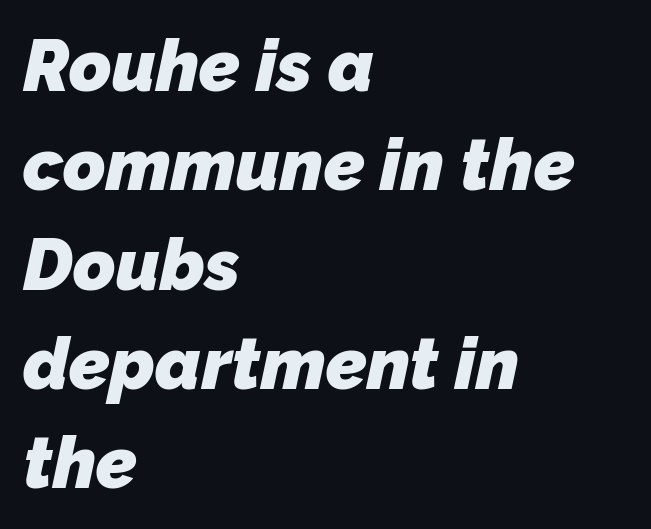
Q: Is the text bold? A: Yes.
Q: Is the typeface a serif or a sans-serif typeface? A: Sans-serif.
Q: Is the text underlined? A: No.
Q: How is the paragraph aligned? A: Left-aligned.
Q: Is the spacing between letters normal or unusually wide? A: Normal.
Q: Is the spacing between lines tight, normal or loose? A: Normal.
Q: Width (condensed, normal, or wide)? A: Normal.
Q: Stroke contrast? A: Low.
Q: x-height? A: Medium.
Q: Monospaced? A: No.
